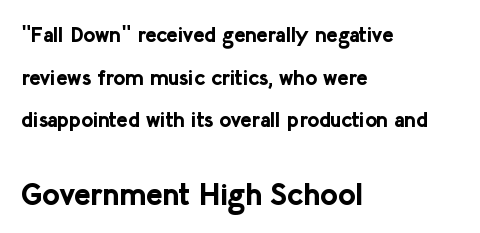
The image shows 31 px bold sans-serif type, upright; set left-aligned, loose line spacing (2.03x), normal letter spacing, not underlined; the second (bottom) block is 1.48x larger; low stroke contrast and a medium x-height.
